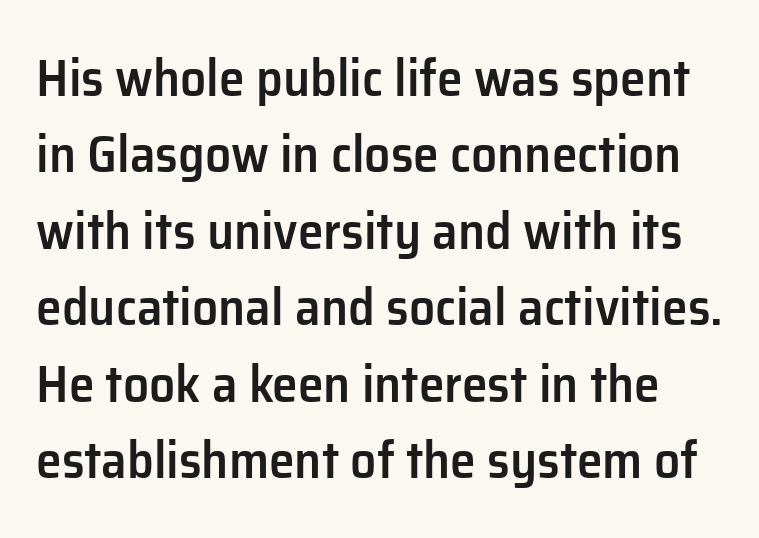
{"serif": "no", "italic": "no", "bold": "semi", "weight": "semibold", "width": "normal", "stroke_contrast": "low", "x_height": "medium", "monospaced": "no", "underline": "no", "line_spacing": "normal", "line_spacing_ratio": 1.47, "letter_spacing": "normal", "letter_spacing_em": 0.0, "glyph_px": 52}
